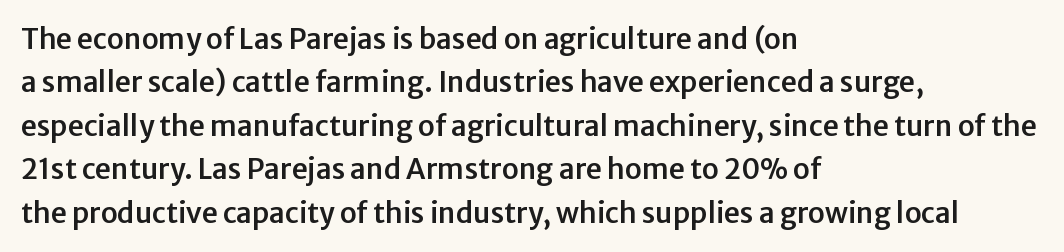
The image shows 28 px sans-serif type, upright; set left-aligned, normal line spacing (1.55x), normal letter spacing, not underlined; low stroke contrast and a medium x-height.
